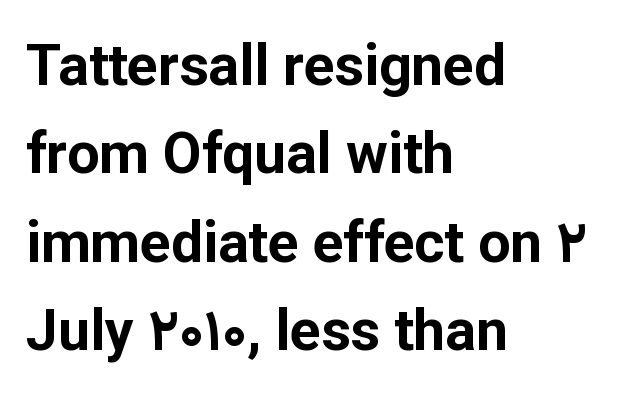
The image shows 57 px bold sans-serif type, upright; set left-aligned, normal line spacing (1.55x), normal letter spacing, not underlined; low stroke contrast and a medium x-height.
